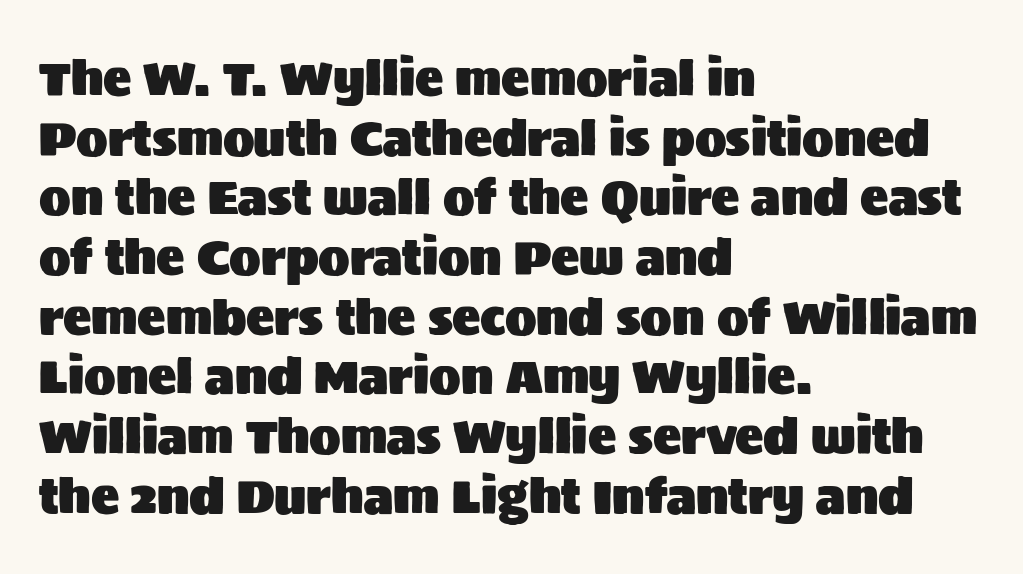
{"serif": "no", "italic": "no", "width": "normal", "stroke_contrast": "medium", "x_height": "large", "monospaced": "no", "underline": "no", "align": "left", "line_spacing": "normal", "line_spacing_ratio": 1.27, "letter_spacing": "normal", "letter_spacing_em": 0.0, "glyph_px": 47}
